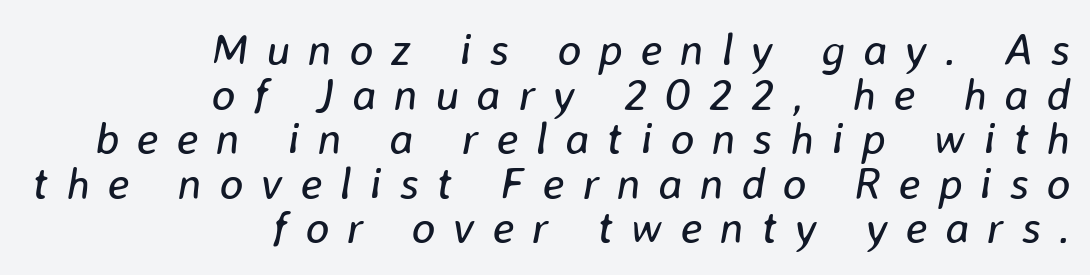
Q: Is the text bold? A: No.
Q: Is the text italic (slanted)? A: Yes, it leans right by about 8 degrees.
Q: Is the text underlined? A: No.
Q: How is the paragraph aligned? A: Right-aligned.
Q: Is the spacing between letters normal or unusually wide? A: Unusually wide.
Q: Is the spacing between lines tight, normal or loose? A: Tight.
Q: Width (condensed, normal, or wide)? A: Normal.
Q: Stroke contrast? A: Low.
Q: x-height? A: Medium.
Q: Monospaced? A: No.
